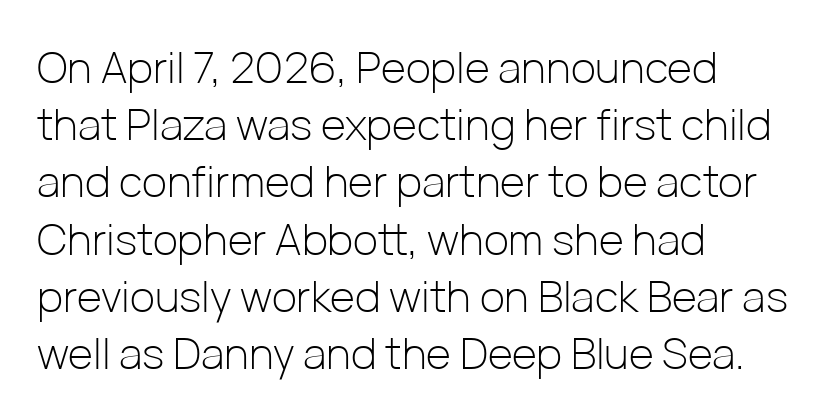
Q: Is the text bold? A: No.
Q: Is the text italic (slanted)? A: No, it is upright.
Q: Is the typeface a serif or a sans-serif typeface? A: Sans-serif.
Q: Is the text underlined? A: No.
Q: How is the paragraph aligned? A: Left-aligned.
Q: Is the spacing between letters normal or unusually wide? A: Normal.
Q: Is the spacing between lines tight, normal or loose? A: Normal.
Q: Width (condensed, normal, or wide)? A: Normal.
Q: Stroke contrast? A: Low.
Q: x-height? A: Medium.
Q: Monospaced? A: No.
